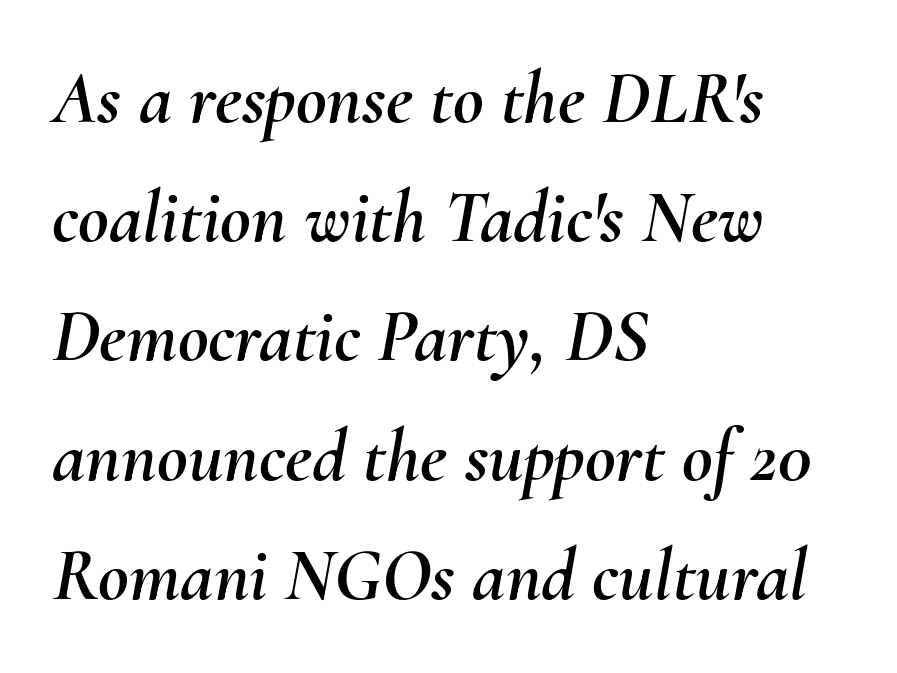
The image shows 75 px text type, italic (leaning right); set left-aligned, normal line spacing (1.59x), normal letter spacing, not underlined; medium stroke contrast and a small x-height.
